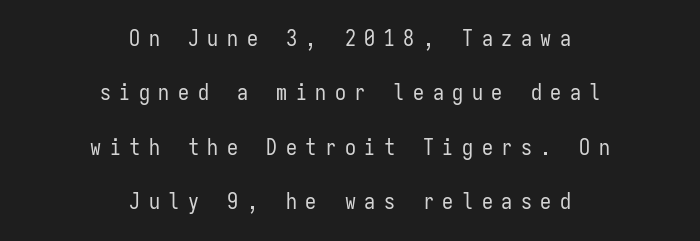
{"italic": "no", "bold": "no", "underline": "no", "align": "center", "line_spacing": "loose", "line_spacing_ratio": 2.47, "letter_spacing": "wide", "letter_spacing_em": 0.39, "glyph_px": 22}
